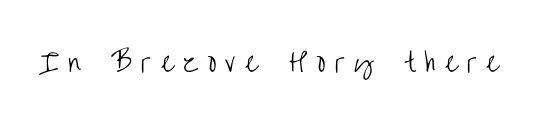
{"italic": "no", "bold": "no", "underline": "no", "letter_spacing": "wide", "letter_spacing_em": 0.37, "glyph_px": 25}
